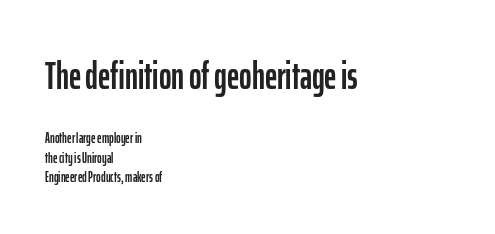
Q: Is the text italic (slanted)? A: No, it is upright.
Q: Is the typeface a serif or a sans-serif typeface? A: Sans-serif.
Q: Is the text underlined? A: No.
Q: How is the paragraph aligned? A: Left-aligned.
Q: Is the spacing between letters normal or unusually wide? A: Normal.
Q: Is the spacing between lines tight, normal or loose? A: Normal.
Q: Which block of text is set in a larger size, the first (top) or the second (bottom)? A: The first (top) one.
Q: Width (condensed, normal, or wide)? A: Condensed.
Q: Stroke contrast? A: Low.
Q: x-height? A: Medium.
Q: Monospaced? A: No.
